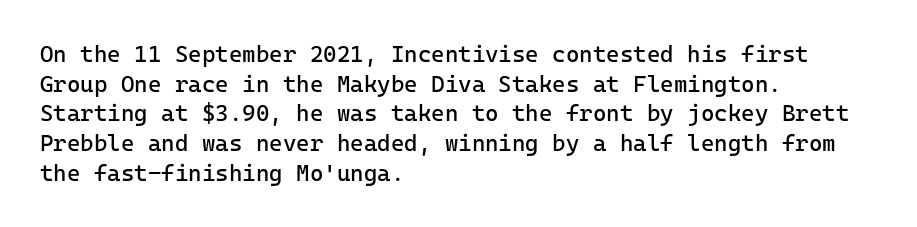
The lines sit at an ordinary, default distance from one another. The rag falls on the right side of this text block. The characters are drawn with everyday or finer stroke widths. Descender tails drop into unmarked territory.
